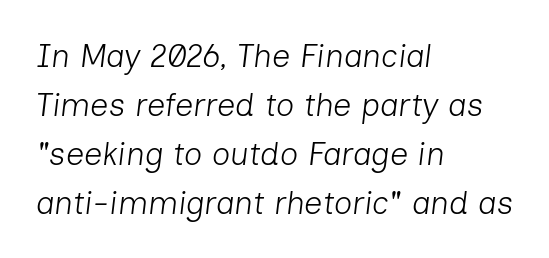
Students, observe: this is what conventionally led text looks like. Caption: face not bold, strokes unweighted. Style check: oblique. Nothing unusual about the tracking: characters are spaced as the font intends.
